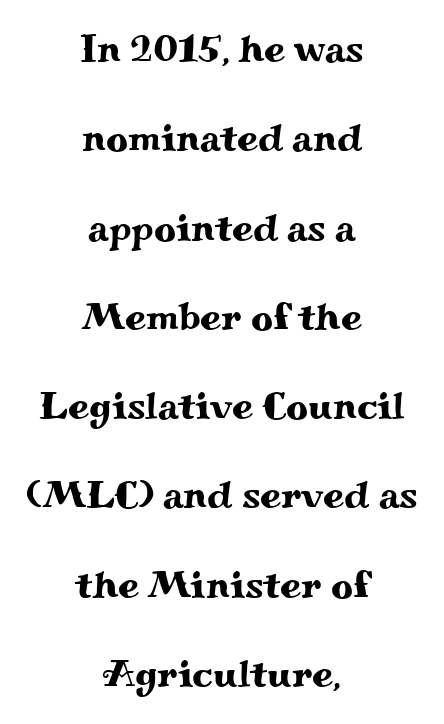
The rendering uses natural spacing where letterforms have individual widths. You can tell it's not italic because the verticals are truly vertical. These lines are composed in type with serifs. Check under the words: just untouched page. Both edges are ragged and mirror each other, which tells us the setting is centered.
